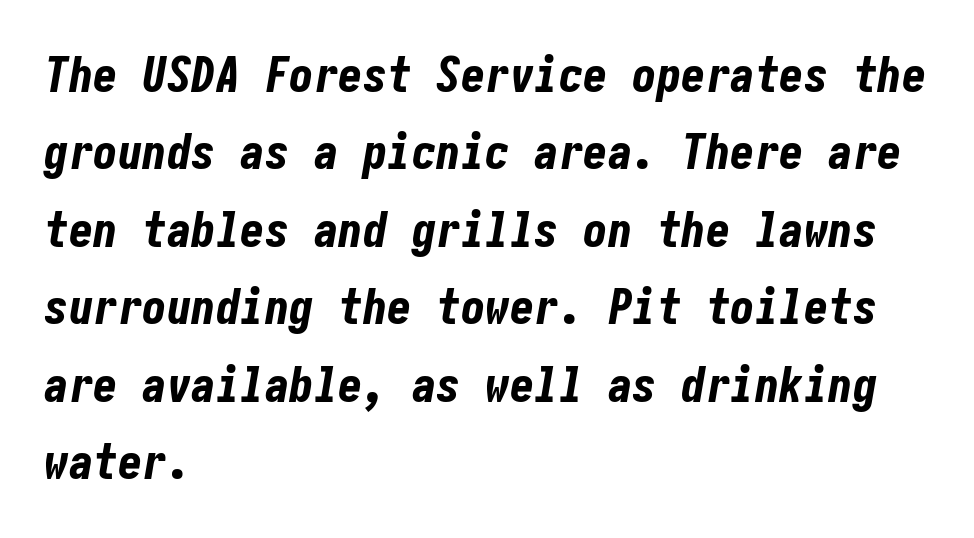
A student would call this left alignment; a typographer would say flush left, rag right. In terms of weight, the rendering is a true, heavy bold. Short note: letters normally spaced. In terms of leading, this rendering sits right in the middle. Unmarked baselines from the first word to the last. Style check: oblique.
